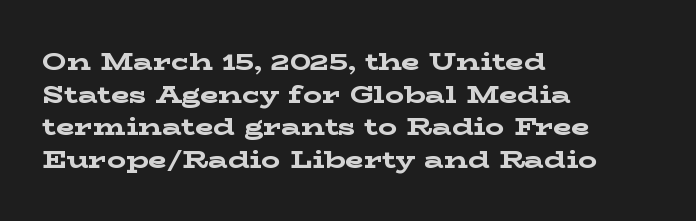
The rendering uses a moderate line-height, typical for paragraphs. The typography opts for an upright posture over an oblique one. Each word holds together tightly as a unit, with standard inter-letter gaps. Left-aligned paragraph, ragged on the right. The sample has been set heavy, in full bold. The string is rendered with underlining switched off.
